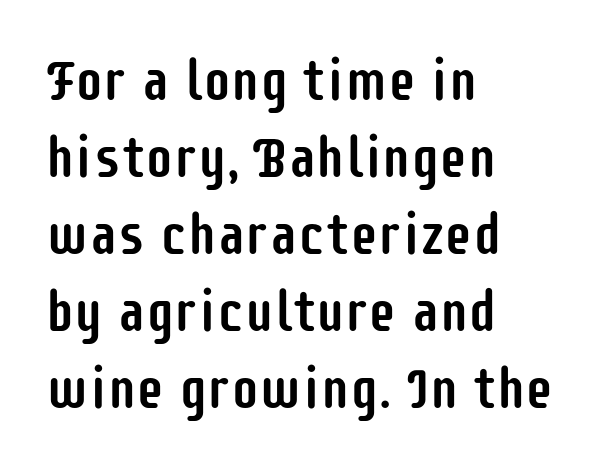
{"serif": "no", "italic": "no", "width": "condensed", "stroke_contrast": "low", "x_height": "large", "monospaced": "no", "underline": "no", "align": "left", "line_spacing": "normal", "line_spacing_ratio": 1.35, "letter_spacing": "normal", "letter_spacing_em": 0.0, "glyph_px": 57}
